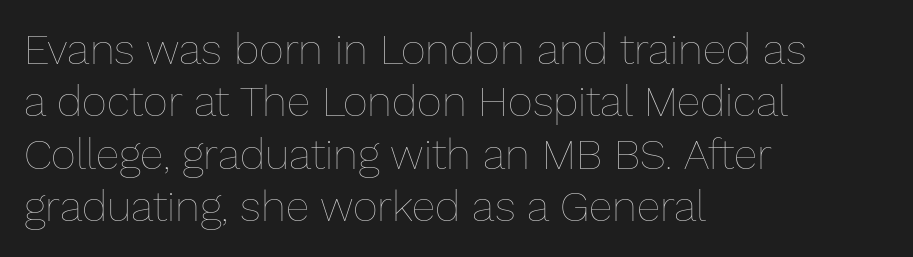
Q: Is the text bold? A: No.
Q: Is the text italic (slanted)? A: No, it is upright.
Q: Is the text underlined? A: No.
Q: How is the paragraph aligned? A: Left-aligned.
Q: Is the spacing between letters normal or unusually wide? A: Normal.
Q: Width (condensed, normal, or wide)? A: Normal.
Q: Stroke contrast? A: Low.
Q: x-height? A: Medium.
Q: Monospaced? A: No.
